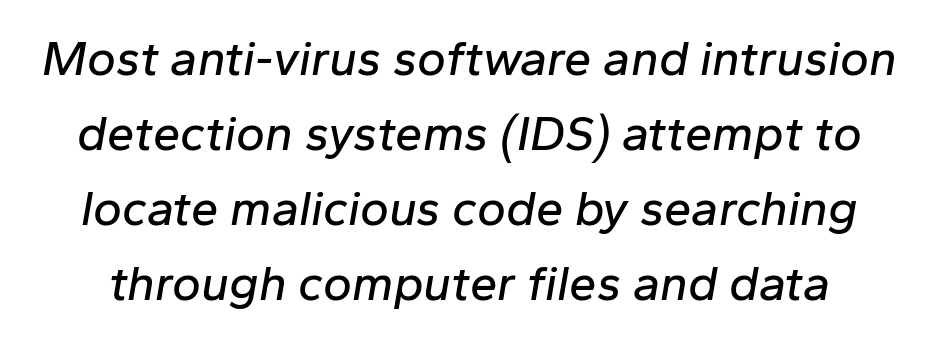
The image shows 49 px text type, italic (leaning right); set normal line spacing (1.53x), normal letter spacing, not underlined; low stroke contrast and a medium x-height.
